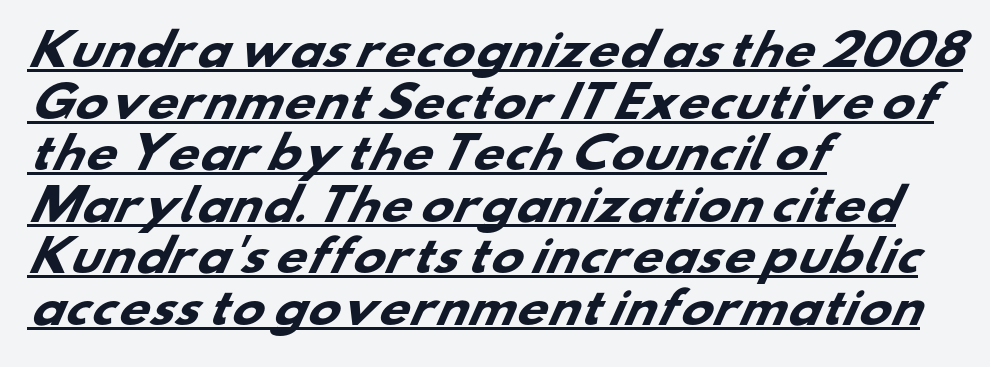
Letter spacing: default. Unlike a traditional serif, this face leaves its strokes unadorned. The string is rendered with underlining switched on. Heavy, bold letterforms. A student would call this left alignment; a typographer would say flush left, rag right.
